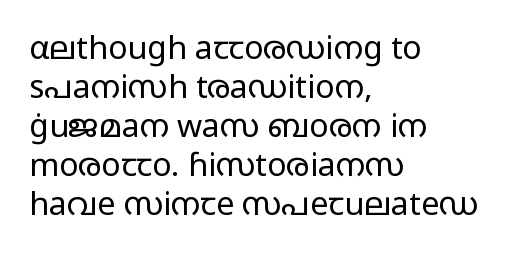
These lines are composed in type without serifs. The typesetting does not lean heavy: it is not bold. The rendering anchors every line to the left-hand side. Style check: upright.
